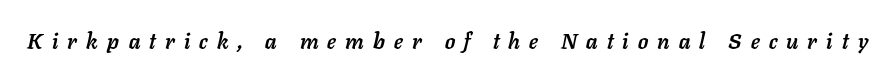
Q: Is the text bold? A: Yes.
Q: Is the text italic (slanted)? A: Yes, it leans right by about 11 degrees.
Q: Is the text underlined? A: No.
Q: Is the spacing between letters normal or unusually wide? A: Unusually wide.
